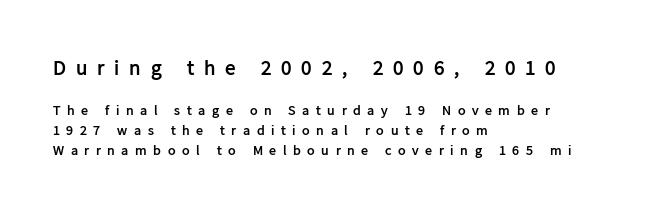
Clear beneath every line of the passage. The lines sit at an ordinary, default distance from one another. The font's upright variant was chosen for this text. Heavy, bold letterforms. Letter spacing: wide. Typeset ragged right — the left edge is the straight one.
